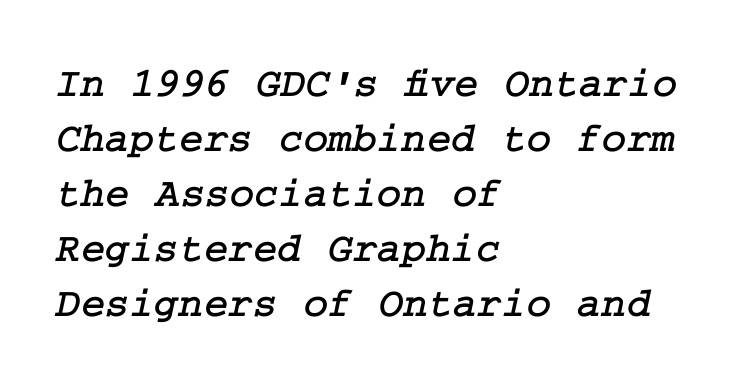
{"serif": "yes", "width": "normal", "stroke_contrast": "low", "x_height": "medium", "underline": "no", "align": "left", "line_spacing": "normal", "line_spacing_ratio": 1.31, "letter_spacing": "normal", "letter_spacing_em": 0.0, "glyph_px": 42}
